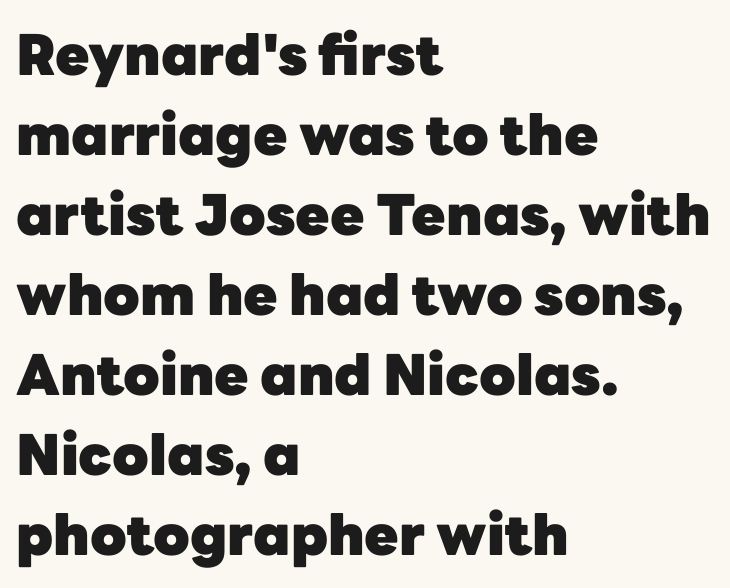
The image shows 56 px heavy sans-serif type, upright; set left-aligned, normal line spacing (1.43x), normal letter spacing, not underlined; low stroke contrast and a medium x-height.
